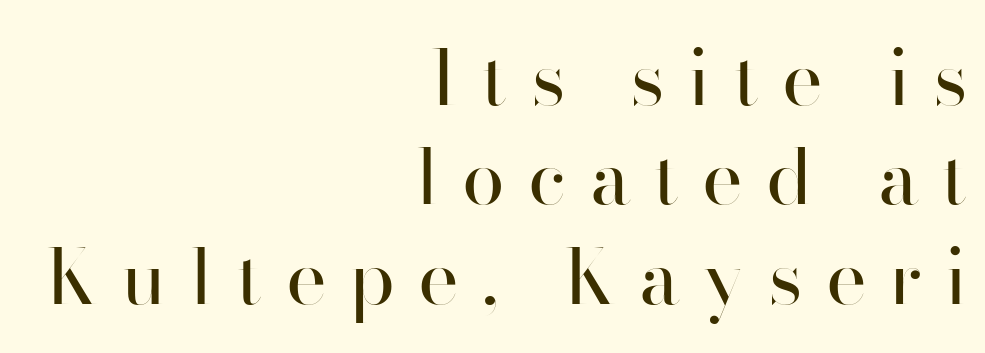
{"serif": "no", "italic": "no", "bold": "no", "weight": "regular", "width": "normal", "stroke_contrast": "high", "x_height": "small", "monospaced": "no", "underline": "no", "align": "right", "line_spacing": "normal", "line_spacing_ratio": 1.29, "letter_spacing": "wide", "letter_spacing_em": 0.3, "glyph_px": 77}
